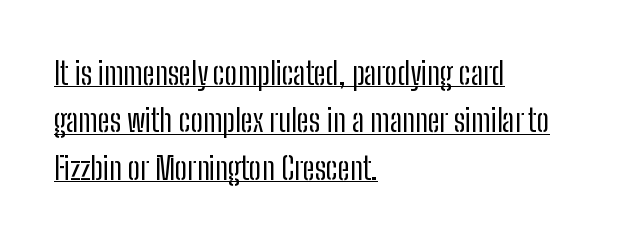
The image shows 31 px regular-weight, condensed sans-serif type, upright; set left-aligned, normal line spacing (1.53x), normal letter spacing, underlined; low stroke contrast and a medium x-height.
